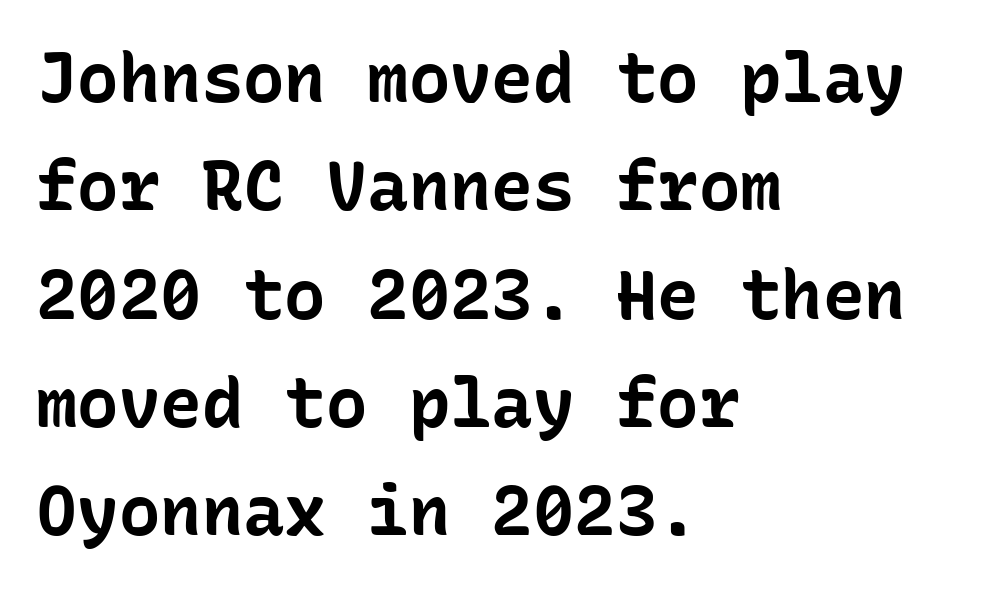
The image shows 69 px bold sans-serif type, upright, monospaced; set left-aligned, normal line spacing (1.57x), normal letter spacing, not underlined; low stroke contrast and a medium x-height.
